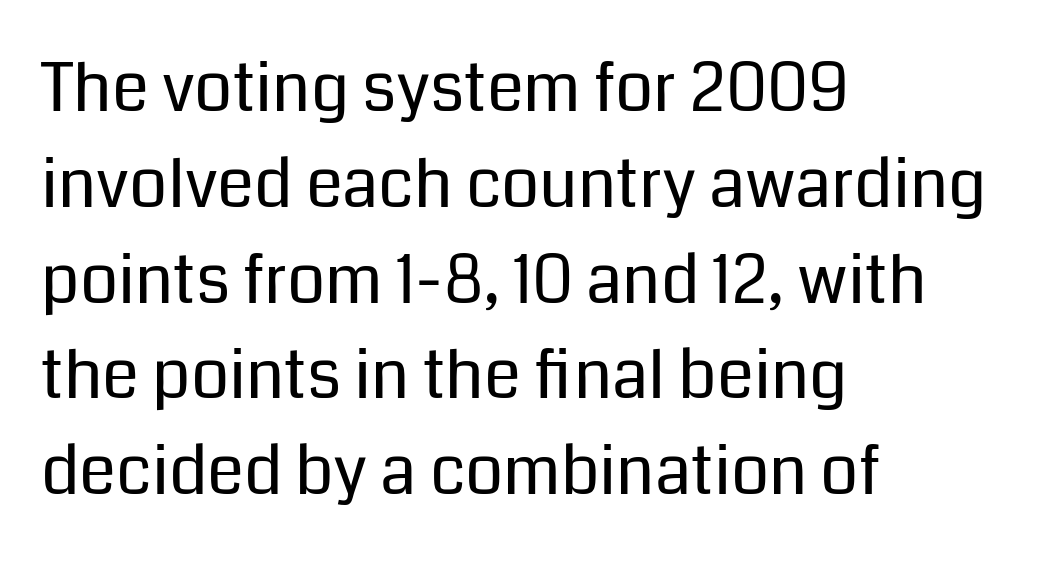
The image shows 67 px regular-weight sans-serif type, upright; set left-aligned, normal line spacing (1.43x), normal letter spacing, not underlined; low stroke contrast and a medium x-height.
